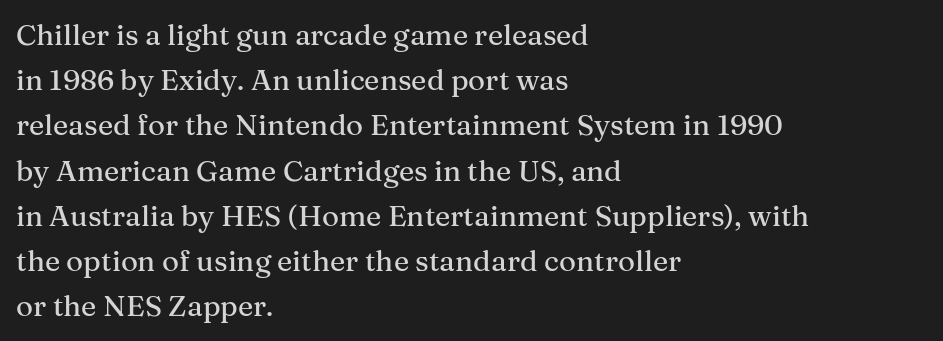
The image shows 29 px serif type, upright; set left-aligned, normal line spacing (1.56x), normal letter spacing, not underlined; medium stroke contrast and a medium x-height.
